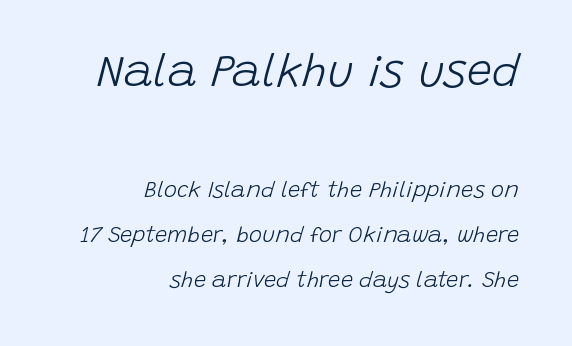
The image shows 45 px light type, italic (leaning right); set right-aligned, loose line spacing (2.03x), normal letter spacing, not underlined; the first (top) block is 2.05x larger; low stroke contrast and a large x-height.
